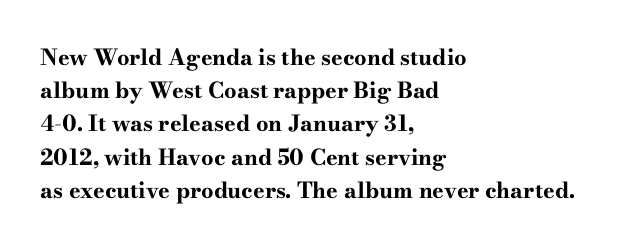
Leading matches the norm, producing a regular column. The area under the type is left untouched. Does extra space separate the letters? No, they use regular spacing. These lines were composed using upright roman letters.
